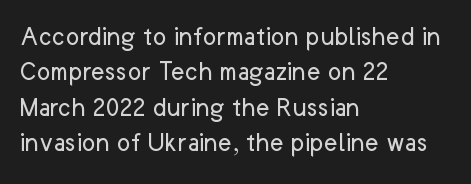
The image shows 29 px regular-weight sans-serif type, upright; set left-aligned, line spacing 1.22x, normal letter spacing, not underlined; low stroke contrast and a medium x-height.
